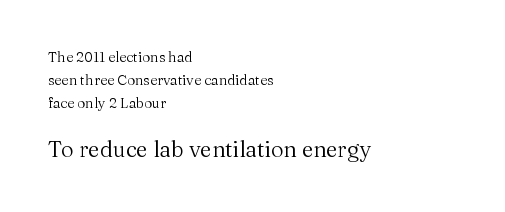
Q: Is the text bold? A: No.
Q: Is the text italic (slanted)? A: No, it is upright.
Q: Is the text underlined? A: No.
Q: How is the paragraph aligned? A: Left-aligned.
Q: Is the spacing between letters normal or unusually wide? A: Normal.
Q: Is the spacing between lines tight, normal or loose? A: Normal.
Q: Which block of text is set in a larger size, the first (top) or the second (bottom)? A: The second (bottom) one.
